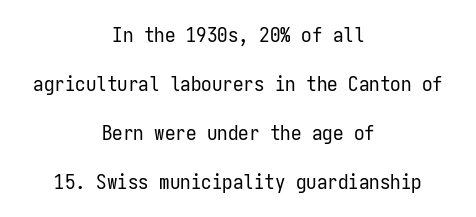
Q: Is the text bold? A: No.
Q: Is the text italic (slanted)? A: No, it is upright.
Q: Is the text underlined? A: No.
Q: How is the paragraph aligned? A: Centered.
Q: Is the spacing between letters normal or unusually wide? A: Normal.
Q: Is the spacing between lines tight, normal or loose? A: Loose.
